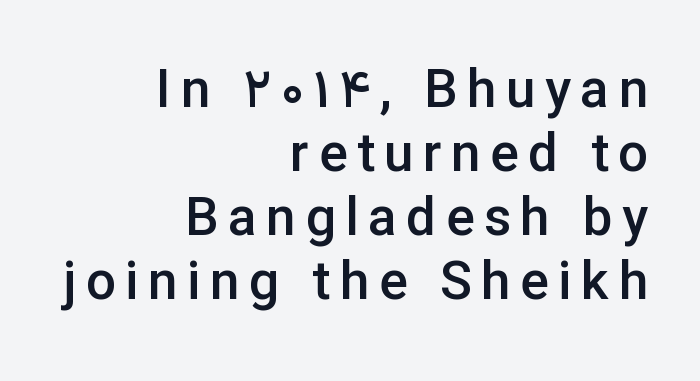
Q: Is the text bold? A: Semi-bold.
Q: Is the text italic (slanted)? A: No, it is upright.
Q: Is the typeface a serif or a sans-serif typeface? A: Sans-serif.
Q: Is the text underlined? A: No.
Q: How is the paragraph aligned? A: Right-aligned.
Q: Width (condensed, normal, or wide)? A: Normal.
Q: Stroke contrast? A: Low.
Q: x-height? A: Medium.
Q: Monospaced? A: No.
